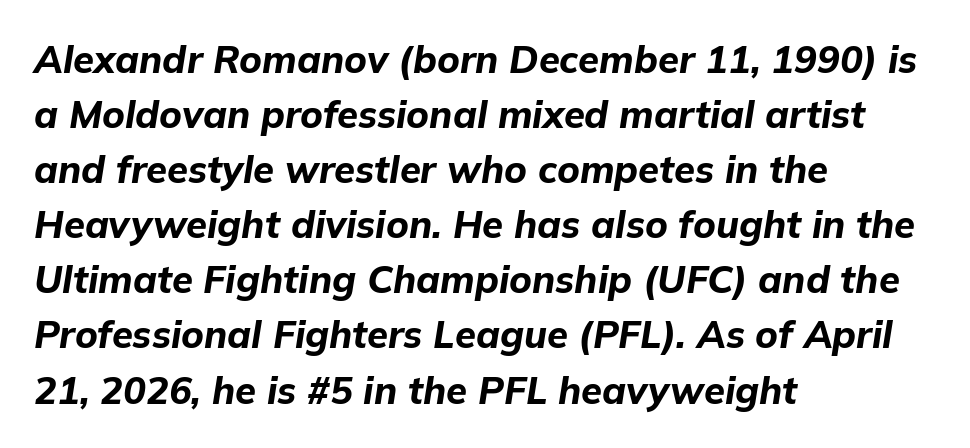
The image shows 38 px bold type, italic (leaning right); set left-aligned, normal line spacing (1.45x), normal letter spacing, not underlined; low stroke contrast and a medium x-height.
